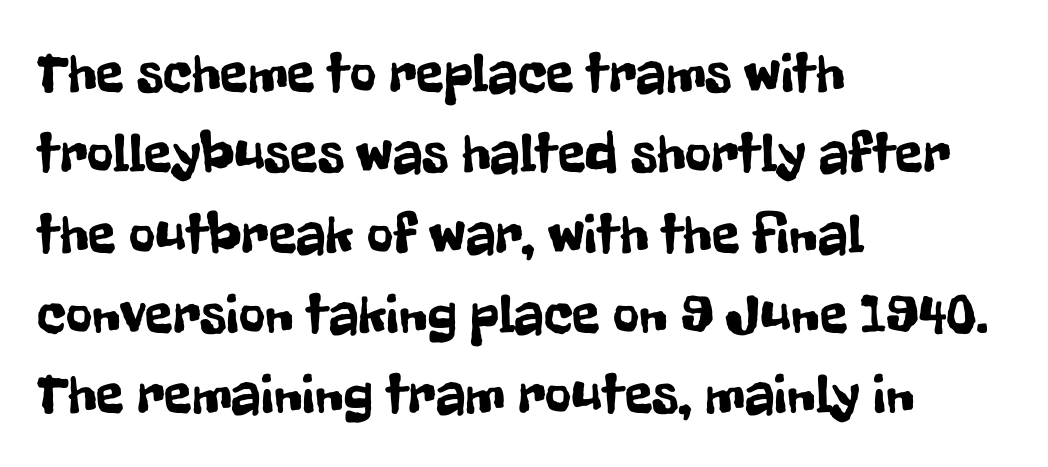
The image shows 57 px condensed sans-serif type, upright; set left-aligned, normal line spacing (1.41x), normal letter spacing, not underlined; low stroke contrast and a medium x-height.
